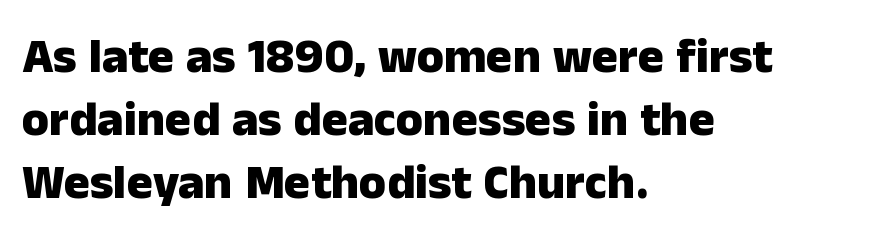
The image shows 49 px heavy sans-serif type, upright; set left-aligned, normal line spacing (1.29x), normal letter spacing, not underlined; low stroke contrast and a medium x-height.
